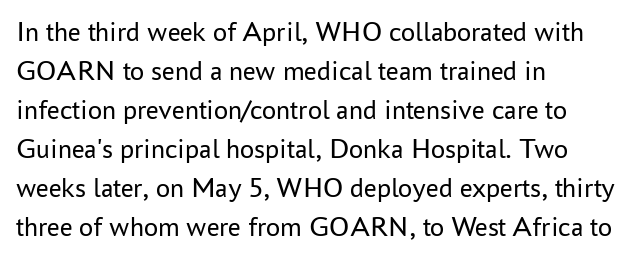
The image shows 28 px regular-weight sans-serif type, upright; set left-aligned, normal line spacing (1.39x), normal letter spacing, not underlined; low stroke contrast and a medium x-height.
